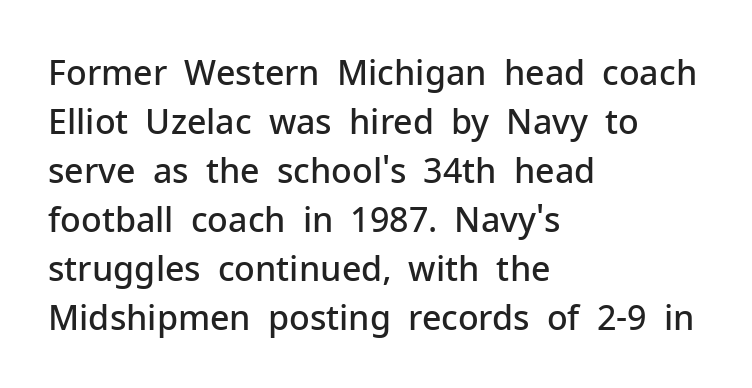
{"serif": "no", "italic": "no", "bold": "semi", "weight": "semibold", "width": "normal", "stroke_contrast": "low", "x_height": "medium", "monospaced": "no", "underline": "no", "align": "left", "line_spacing": "normal", "line_spacing_ratio": 1.44, "letter_spacing": "normal", "letter_spacing_em": 0.0, "glyph_px": 34}
